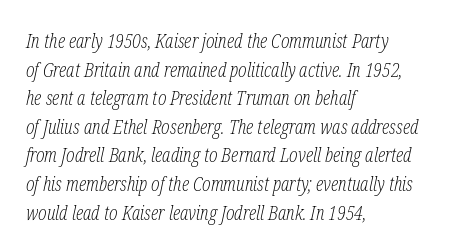
{"italic": "yes", "lean": "right", "slant_degrees": 12, "bold": "no", "underline": "no", "align": "left", "line_spacing": "normal", "line_spacing_ratio": 1.43, "letter_spacing": "normal", "letter_spacing_em": 0.0, "glyph_px": 20}
